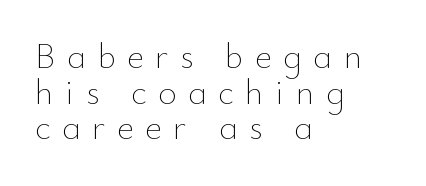
Do the letters lean? They stand straight. Note the varied advance widths — an 'i' is clearly narrower than an 'm'. On a weight scale, this lands at 450 or below. Is the block centered? No — it sits flush against the left margin.
